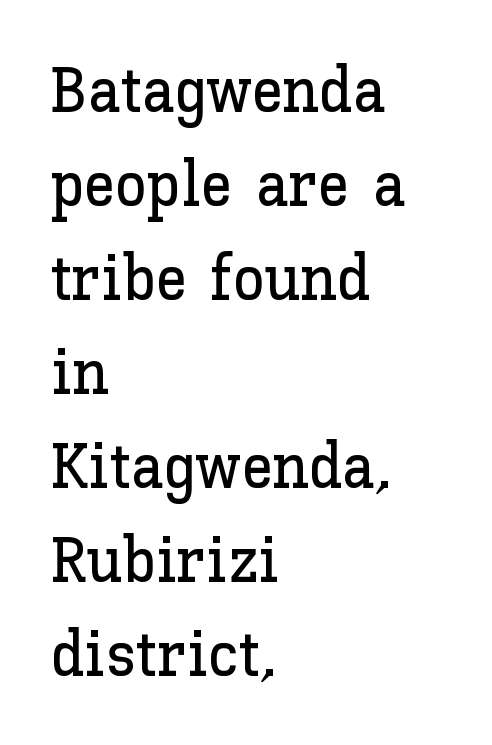
This block has exactly the height ordinary leading produces. Line beginnings align vertically; line endings do not. Do the characters align in a grid? No, the font is proportional. Standard letterfit; no display-style spreading of the glyphs. The zone under the glyphs is completely vacant.
